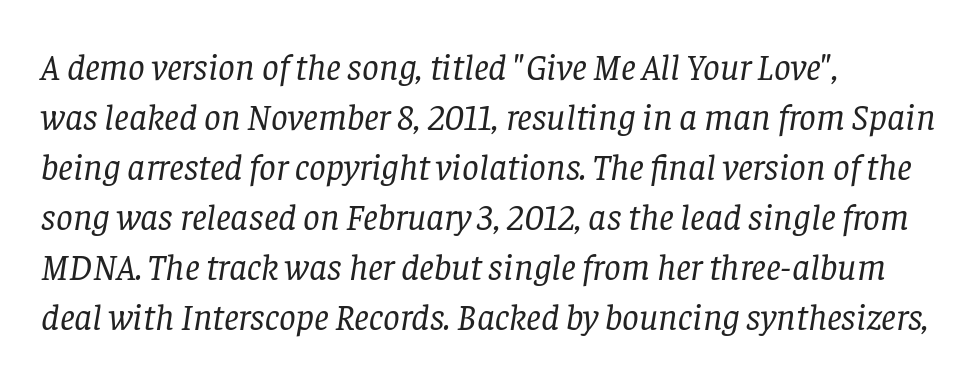
{"serif": "yes", "italic": "yes", "lean": "right", "slant_degrees": 8, "bold": "no", "weight": "regular", "width": "normal", "stroke_contrast": "low", "x_height": "large", "monospaced": "no", "underline": "no", "align": "left", "line_spacing": "normal", "line_spacing_ratio": 1.35, "letter_spacing": "normal", "letter_spacing_em": 0.0, "glyph_px": 37}
